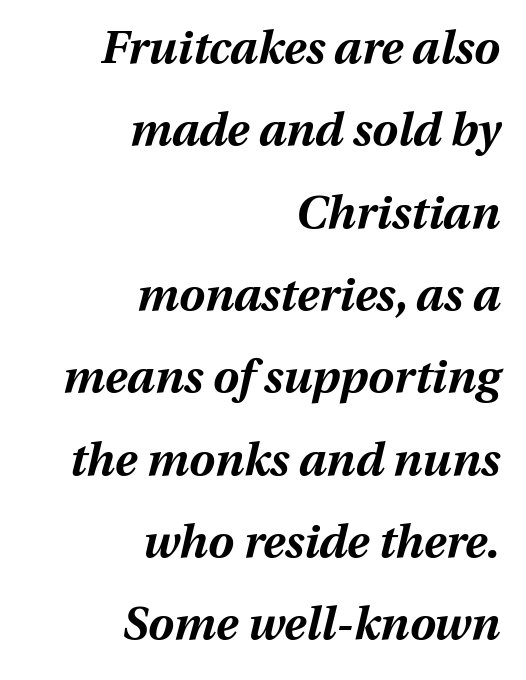
The image shows 46 px bold type, italic (leaning right); set right-aligned, line spacing 1.79x, normal letter spacing, not underlined; medium stroke contrast and a medium x-height.
